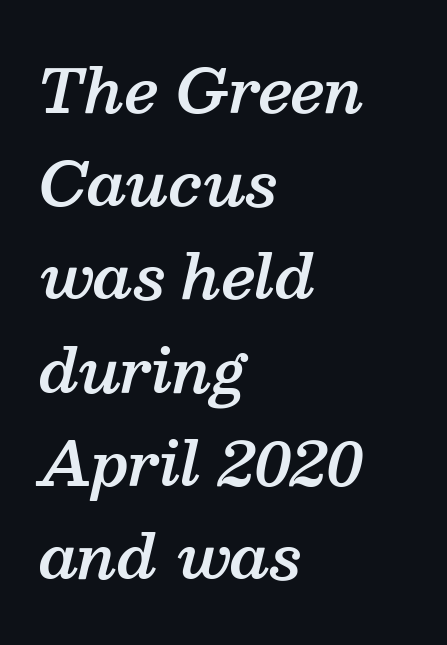
The image shows 59 px semibold serif type, italic (leaning right); set left-aligned, normal line spacing (1.58x), normal letter spacing, not underlined; medium stroke contrast and a medium x-height.
